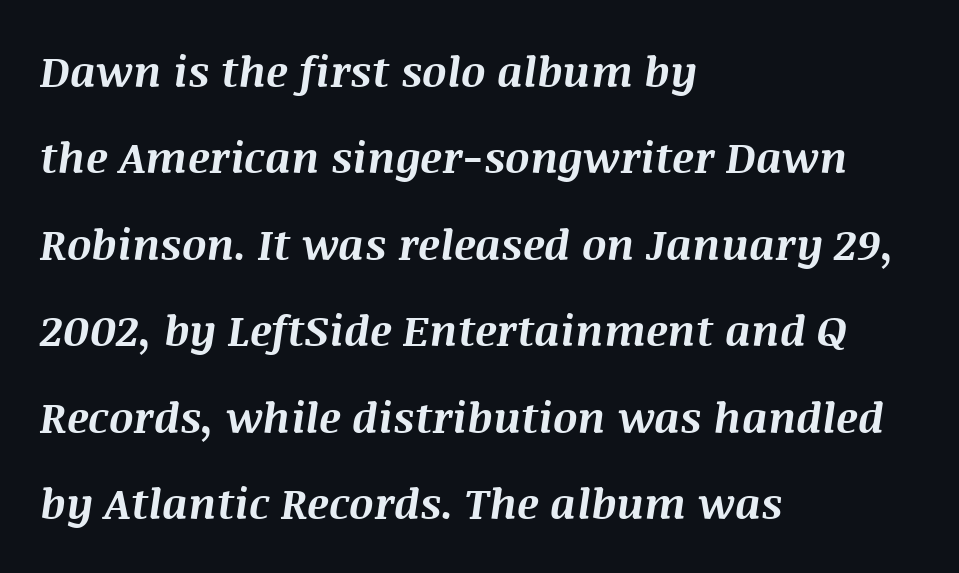
Q: Is the text bold? A: Yes.
Q: Is the text italic (slanted)? A: Yes, it leans right by about 8 degrees.
Q: Is the text underlined? A: No.
Q: How is the paragraph aligned? A: Left-aligned.
Q: Is the spacing between letters normal or unusually wide? A: Normal.
Q: Is the spacing between lines tight, normal or loose? A: Loose.
Q: Width (condensed, normal, or wide)? A: Normal.
Q: Stroke contrast? A: Medium.
Q: x-height? A: Large.
Q: Monospaced? A: No.
